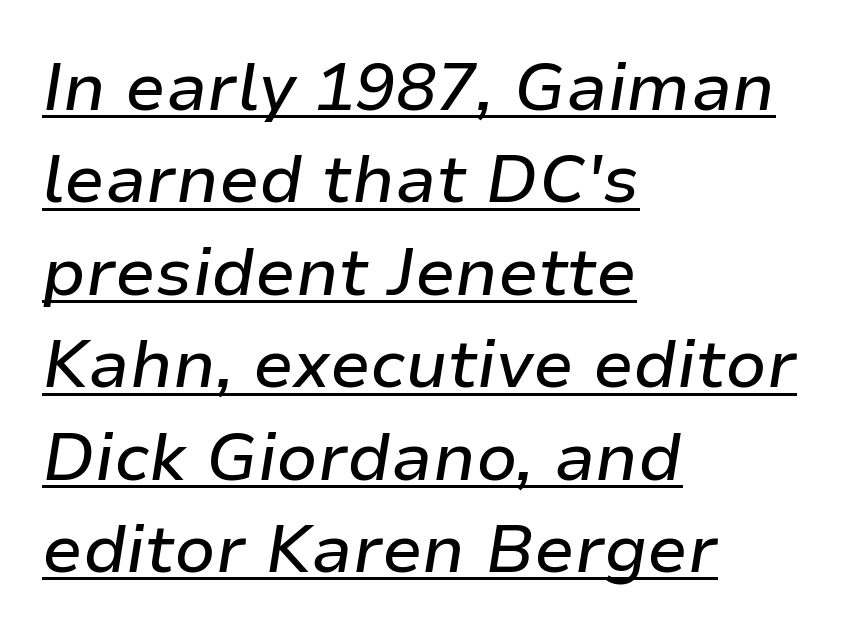
{"italic": "yes", "lean": "right", "slant_degrees": 9, "width": "normal", "stroke_contrast": "low", "x_height": "medium", "monospaced": "no", "underline": "yes", "align": "left", "line_spacing": "normal", "line_spacing_ratio": 1.38, "letter_spacing": "normal", "letter_spacing_em": 0.0, "glyph_px": 67}
